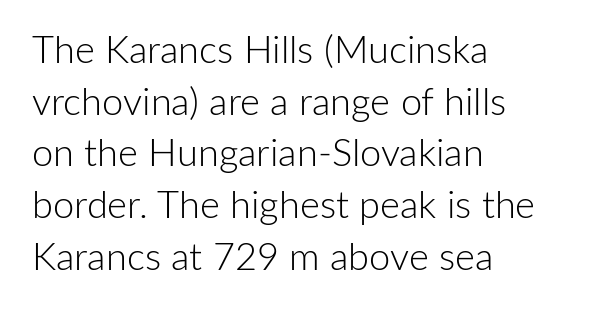
Ascenders rise straight up at ninety degrees. Plain, unruled lines of type. Nothing unusual about the tracking: characters are spaced as the font intends. The font is comparable to plain body text, perhaps lighter.
